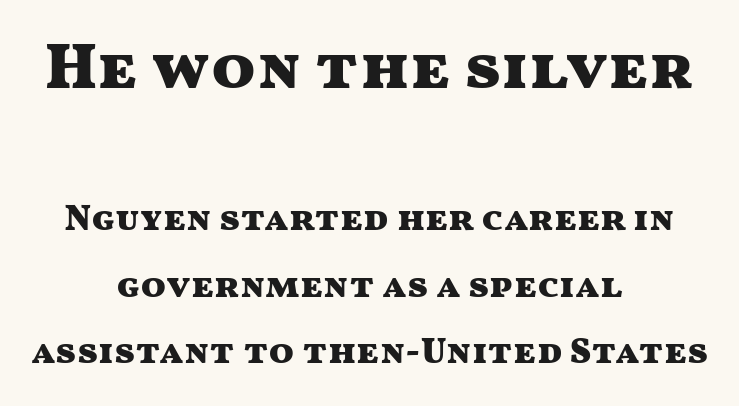
Visually the block forms a symmetrical silhouette, jagged on both flanks. Posture: upright roman. The more generous point size was reserved for the upper chunk. Think of a printed novel: that variable character pitch is what you see here. The characters display no serif detailing; their extremities are plain.
